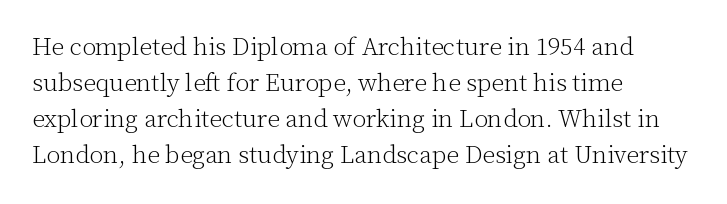
The image shows 25 px text type, upright; set left-aligned, normal line spacing (1.44x), normal letter spacing, not underlined.
